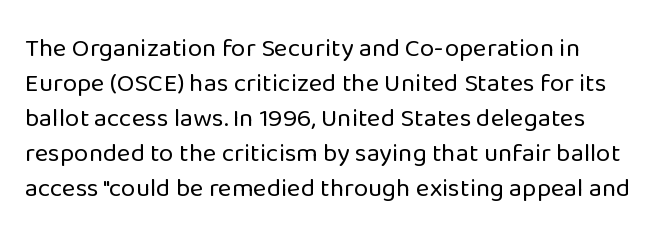
{"italic": "no", "bold": "no", "underline": "no", "align": "left", "line_spacing": "normal", "line_spacing_ratio": 1.35, "letter_spacing": "normal", "letter_spacing_em": 0.0, "glyph_px": 26}
